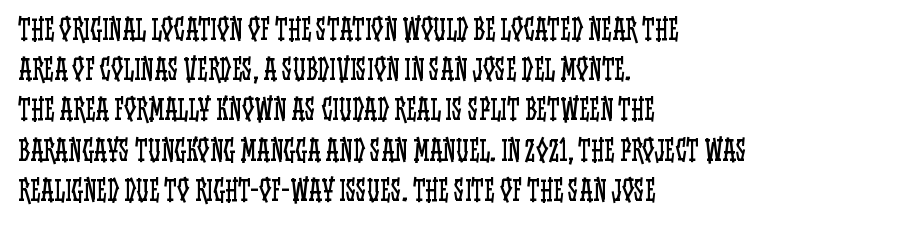
The paragraph shown leans on its left margin. Has an underline been added? It has not. The font's upright variant was chosen for this text. The cut favours lightness, reaching ordinary text weight at its darkest.
